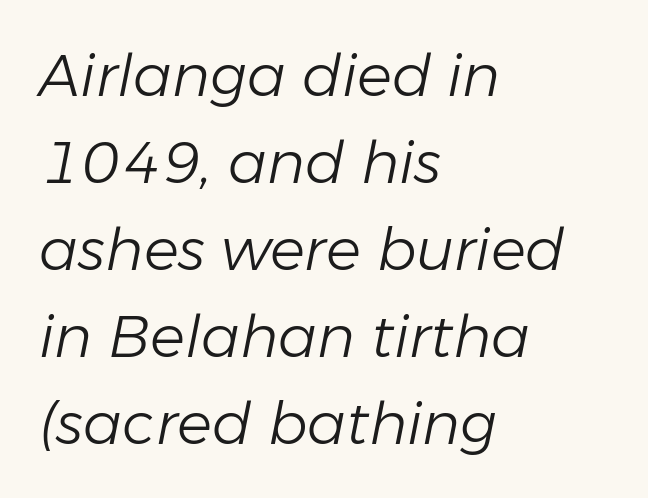
{"italic": "yes", "lean": "right", "slant_degrees": 11, "bold": "no", "weight": "light", "width": "normal", "stroke_contrast": "low", "x_height": "medium", "monospaced": "no", "underline": "no", "align": "left", "line_spacing": "normal", "line_spacing_ratio": 1.5, "letter_spacing": "normal", "letter_spacing_em": 0.0, "glyph_px": 58}
